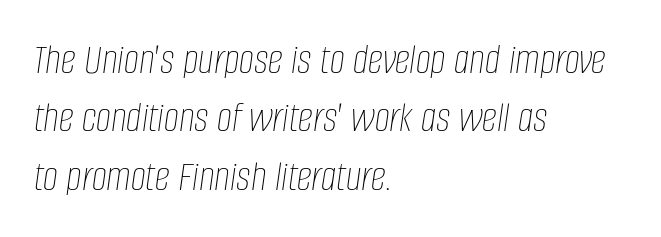
{"italic": "yes", "lean": "right", "slant_degrees": 8, "bold": "no", "weight": "thin", "width": "condensed", "stroke_contrast": "low", "x_height": "large", "monospaced": "no", "underline": "no", "align": "left", "line_spacing": "normal", "line_spacing_ratio": 1.36, "letter_spacing": "normal", "letter_spacing_em": 0.0, "glyph_px": 43}
